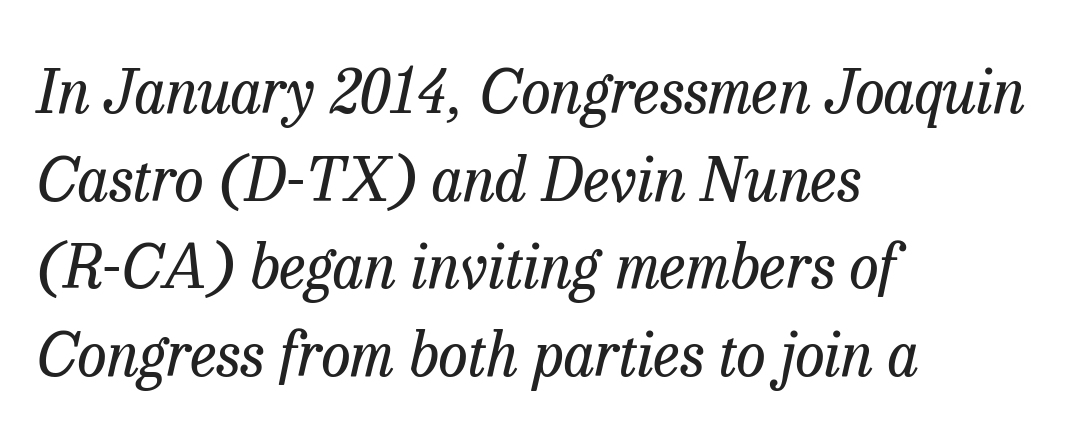
Q: Is the text bold? A: No.
Q: Is the text italic (slanted)? A: Yes, it leans right by about 13 degrees.
Q: Is the typeface a serif or a sans-serif typeface? A: Serif.
Q: Is the text underlined? A: No.
Q: How is the paragraph aligned? A: Left-aligned.
Q: Is the spacing between letters normal or unusually wide? A: Normal.
Q: Is the spacing between lines tight, normal or loose? A: Normal.
Q: Width (condensed, normal, or wide)? A: Normal.
Q: Stroke contrast? A: Low.
Q: x-height? A: Medium.
Q: Monospaced? A: No.
